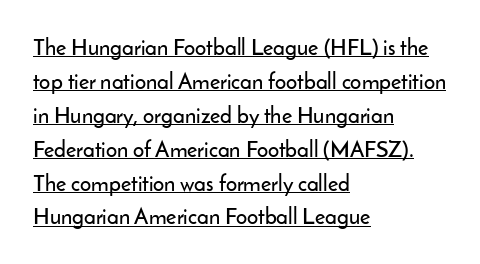
The image shows 22 px text type, upright; set left-aligned, normal line spacing (1.54x), normal letter spacing, underlined.
